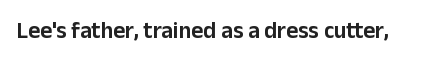
Each word holds together tightly as a unit, with standard inter-letter gaps. Posture: upright roman. The specimen omits any rule beneath the text block's lines.
